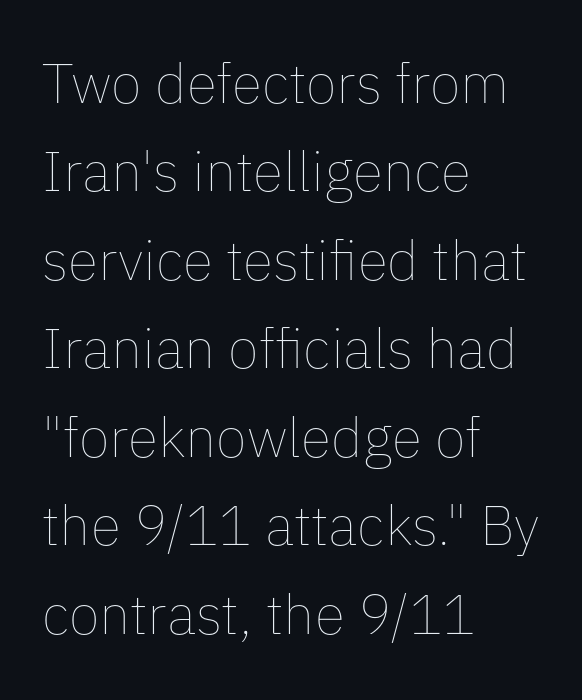
Q: Is the text bold? A: No.
Q: Is the text italic (slanted)? A: No, it is upright.
Q: Is the text underlined? A: No.
Q: How is the paragraph aligned? A: Left-aligned.
Q: Is the spacing between letters normal or unusually wide? A: Normal.
Q: Is the spacing between lines tight, normal or loose? A: Normal.
Q: Width (condensed, normal, or wide)? A: Normal.
Q: Stroke contrast? A: Low.
Q: x-height? A: Medium.
Q: Monospaced? A: No.
